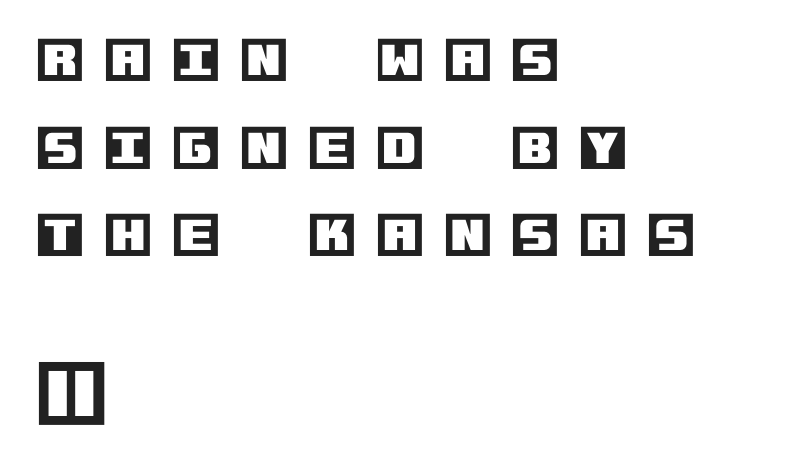
The rendering enlarges the type as you move from the upper chunk to the lower. Check the space under the baseline: it is left empty. The rag falls on the right side of this text block. Is the letter spacing exaggerated? Yes — the characters are pushed far apart. If you drew a line through each stem, it would be perfectly vertical.
